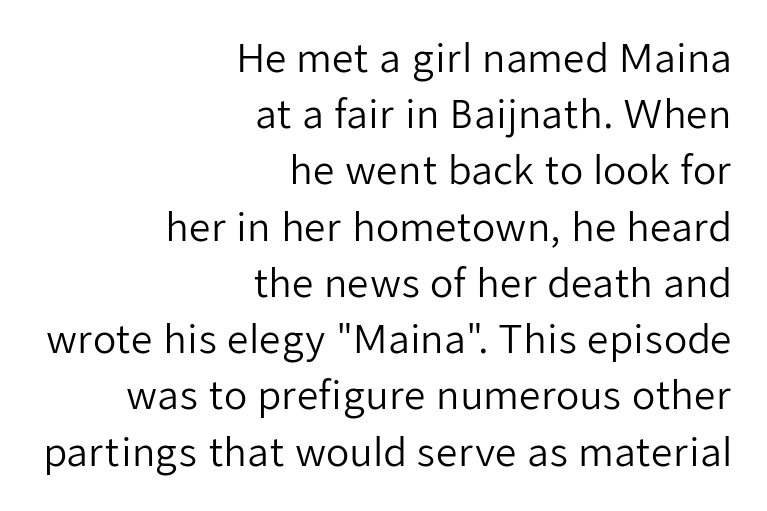
{"serif": "no", "italic": "no", "bold": "no", "weight": "regular", "width": "normal", "stroke_contrast": "low", "x_height": "medium", "monospaced": "no", "underline": "no", "align": "right", "line_spacing": "normal", "line_spacing_ratio": 1.48, "letter_spacing": "normal", "letter_spacing_em": 0.0, "glyph_px": 38}
